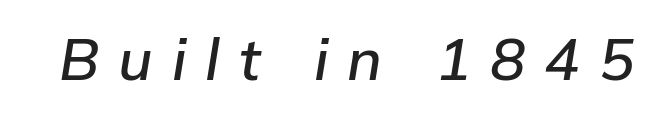
The image shows 59 px text type, italic (leaning right); set unusually wide letter spacing (+0.32 em), not underlined; low stroke contrast and a medium x-height.
